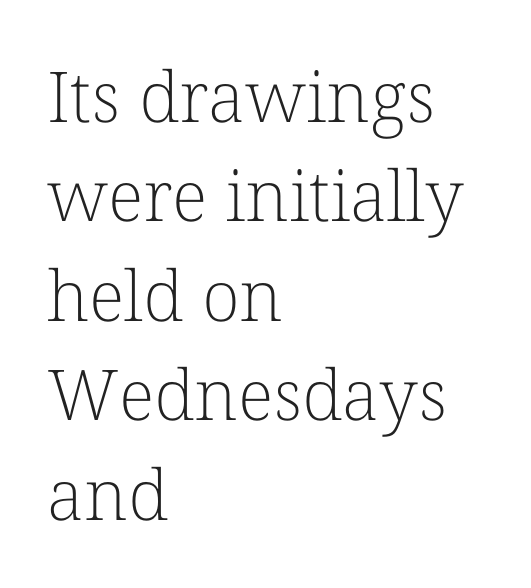
Q: Is the text bold? A: No.
Q: Is the text italic (slanted)? A: No, it is upright.
Q: Is the typeface a serif or a sans-serif typeface? A: Serif.
Q: Is the text underlined? A: No.
Q: How is the paragraph aligned? A: Left-aligned.
Q: Is the spacing between letters normal or unusually wide? A: Normal.
Q: Is the spacing between lines tight, normal or loose? A: Normal.
Q: Width (condensed, normal, or wide)? A: Normal.
Q: Stroke contrast? A: Low.
Q: x-height? A: Medium.
Q: Monospaced? A: No.
